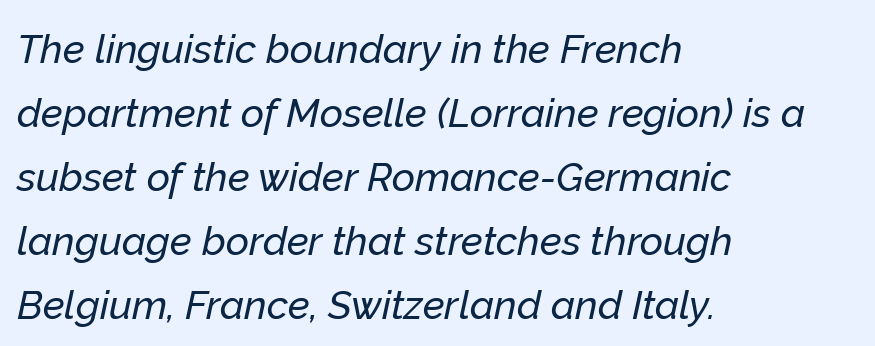
The image shows 40 px text type, italic (leaning right); set left-aligned, normal line spacing (1.6x), normal letter spacing, not underlined; low stroke contrast and a medium x-height.
